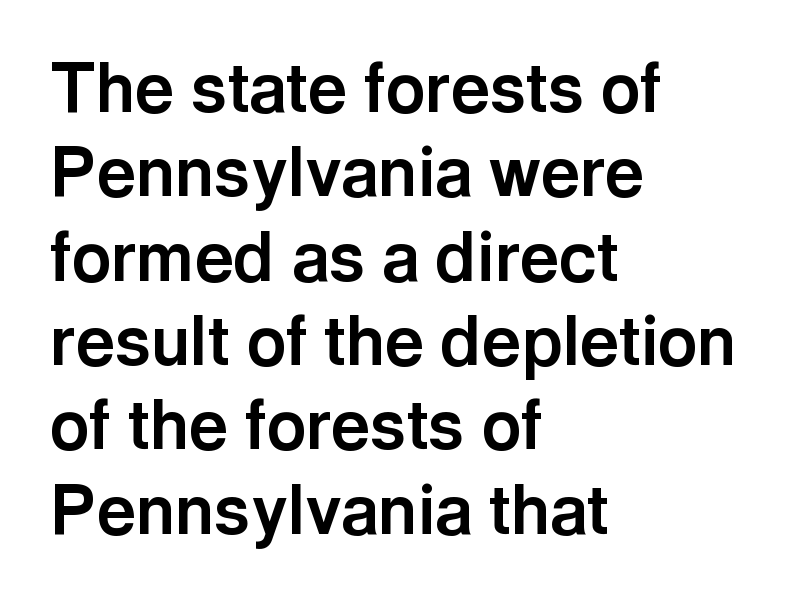
The face used here is a sans, in the tradition of grotesques and geometrics. The paragraph has a hard left edge and a soft right edge. Designer's note — italics off, roman on. The tracking reads as untouched default to a designer's eye. Think of a printed novel: that variable character pitch is what you see here. Pretty heavy lettering here — definitely bold.
